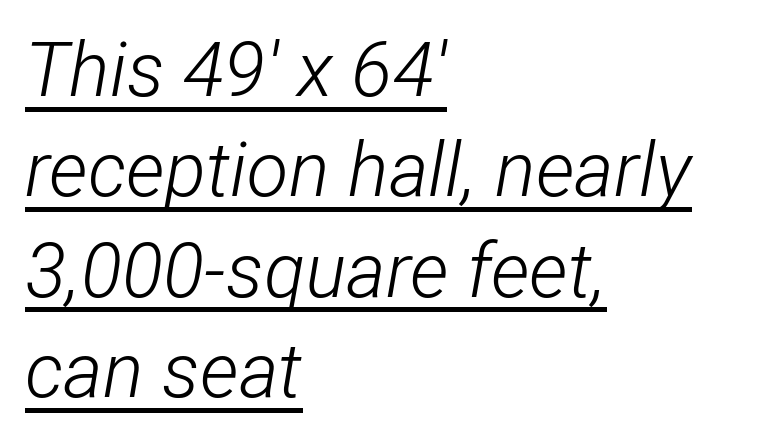
Stem width sits at or under what a default text font uses. If you drew a ruler down the left edge, every line would touch it. This sample keeps an unexceptional amount of space between lines. Each letter keeps its own natural width here, so spacing adapts to shape.
